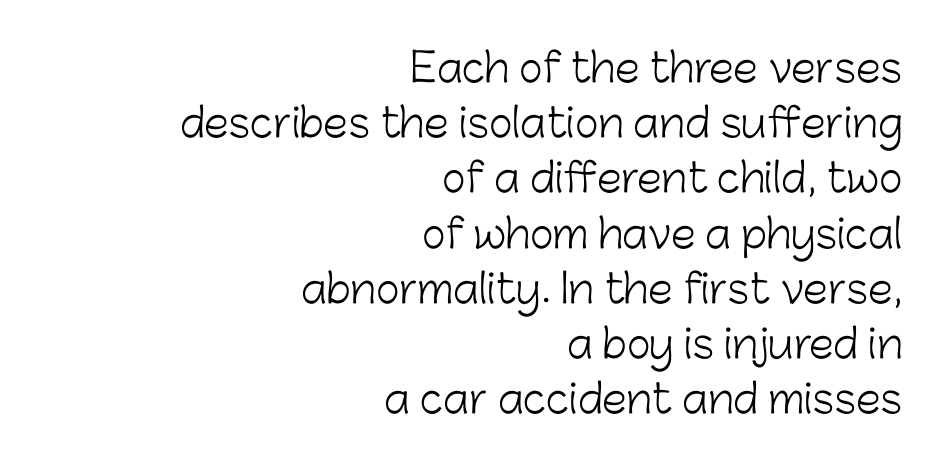
Casual observation: everything's shoved over to the right. You can tell it's not italic because the verticals are truly vertical. The face used here is rendered with its standard letterfit. Each letter's strokes conclude bluntly, with no projecting serifs. The weight would be labelled regular, book, light, or lighter still.
